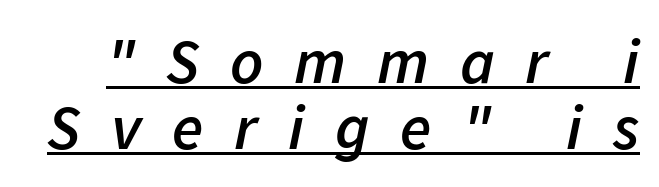
{"italic": "yes", "lean": "right", "slant_degrees": 11, "bold": "semi", "weight": "semibold", "width": "normal", "stroke_contrast": "low", "x_height": "medium", "monospaced": "no", "underline": "yes", "line_spacing": "tight", "line_spacing_ratio": 1.03, "letter_spacing": "wide", "letter_spacing_em": 0.48, "glyph_px": 64}
